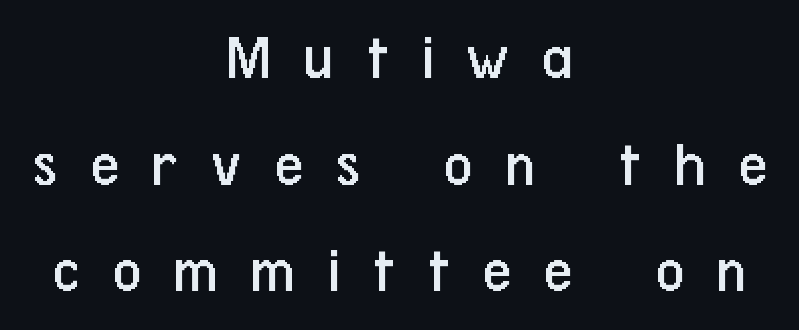
The compositor balanced each line on the midline. Quick note: underline off. Rendered with straight, roman letterforms. Substantial extra tracking has been applied to these lines. The passage shown is typed in a proportional face where columns would drift. Weight: in the light-to-regular range.
